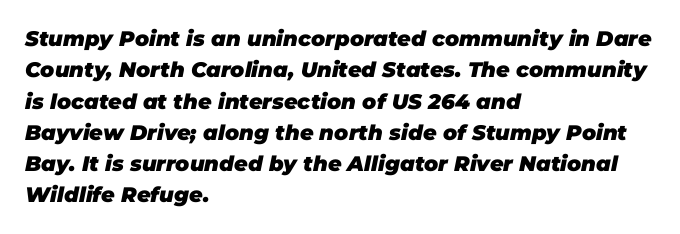
The image shows 21 px bold type, italic (leaning right); set left-aligned, normal line spacing (1.49x), normal letter spacing, not underlined.
